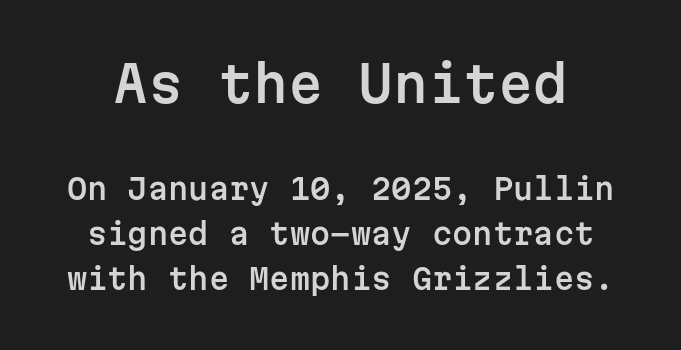
Rendered with straight, roman letterforms. The rendering shows plain stroke endings on the letterforms — a sans-serif design. Do the characters align in a grid? Yes, the font is monospaced. The face used here appears at its bigger size in the upper chunk. The line texture is even and compact thanks to regular tracking. Underline: absent.
